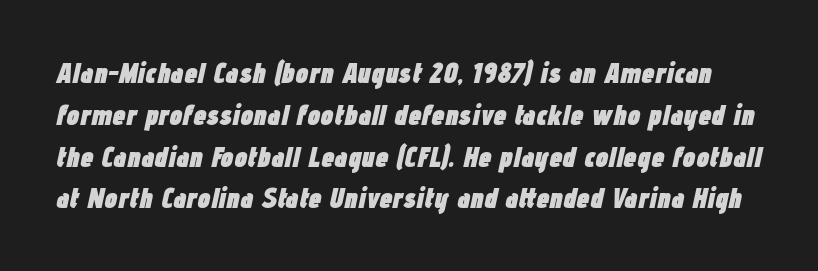
Q: Is the text bold? A: Yes.
Q: Is the text italic (slanted)? A: Yes, it leans right by about 12 degrees.
Q: Is the text underlined? A: No.
Q: Is the spacing between letters normal or unusually wide? A: Normal.
Q: Is the spacing between lines tight, normal or loose? A: Normal.
Q: Width (condensed, normal, or wide)? A: Condensed.
Q: Stroke contrast? A: Low.
Q: x-height? A: Medium.
Q: Monospaced? A: No.
